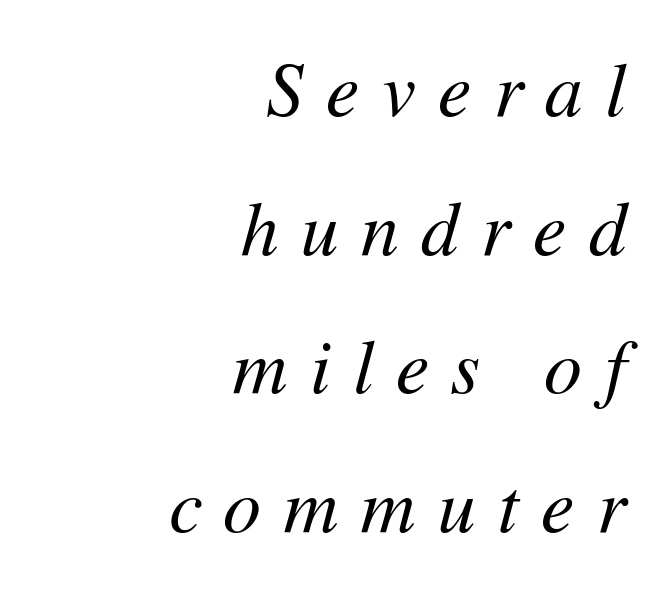
The image shows 75 px regular-weight type, italic (leaning right); set right-aligned, line spacing 1.85x, unusually wide letter spacing (+0.3 em), not underlined; medium stroke contrast and a medium x-height.
